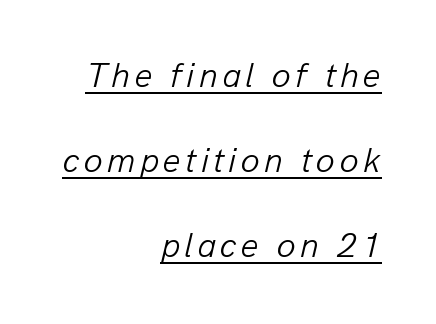
Looks like regular typesetting: each glyph gets only the width it needs. The characters are drawn with everyday or finer stroke widths. These lines were composed using italics. Rows of type keep a wide berth in the vertical direction.
